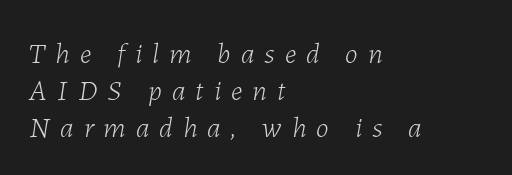
Q: Is the text bold? A: No.
Q: Is the text italic (slanted)? A: Yes, it leans right by about 7 degrees.
Q: Is the text underlined? A: No.
Q: How is the paragraph aligned? A: Left-aligned.
Q: Is the spacing between letters normal or unusually wide? A: Unusually wide.
Q: Is the spacing between lines tight, normal or loose? A: Normal.
Q: Width (condensed, normal, or wide)? A: Normal.
Q: Stroke contrast? A: Low.
Q: x-height? A: Medium.
Q: Monospaced? A: No.
